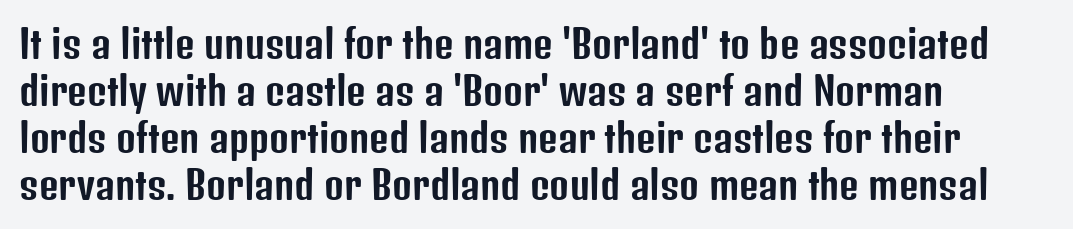
Q: Is the text italic (slanted)? A: No, it is upright.
Q: Is the typeface a serif or a sans-serif typeface? A: Sans-serif.
Q: Is the text underlined? A: No.
Q: How is the paragraph aligned? A: Left-aligned.
Q: Is the spacing between letters normal or unusually wide? A: Normal.
Q: Width (condensed, normal, or wide)? A: Condensed.
Q: Stroke contrast? A: Low.
Q: x-height? A: Medium.
Q: Monospaced? A: No.
